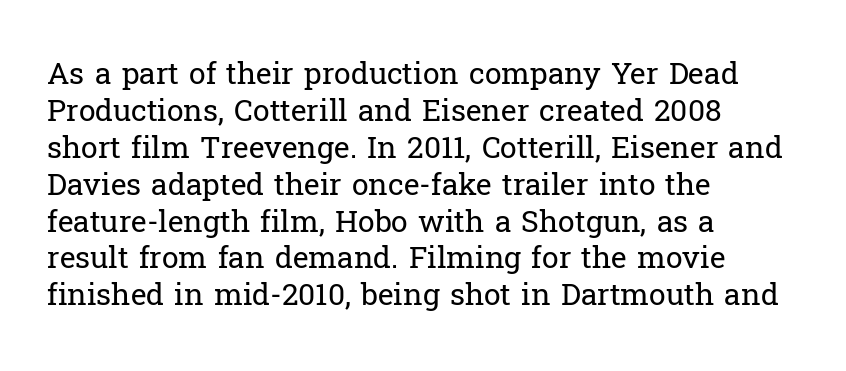
Q: Is the text bold? A: No.
Q: Is the text italic (slanted)? A: No, it is upright.
Q: Is the typeface a serif or a sans-serif typeface? A: Serif.
Q: Is the text underlined? A: No.
Q: How is the paragraph aligned? A: Left-aligned.
Q: Is the spacing between letters normal or unusually wide? A: Normal.
Q: Width (condensed, normal, or wide)? A: Normal.
Q: Stroke contrast? A: Low.
Q: x-height? A: Medium.
Q: Monospaced? A: No.
